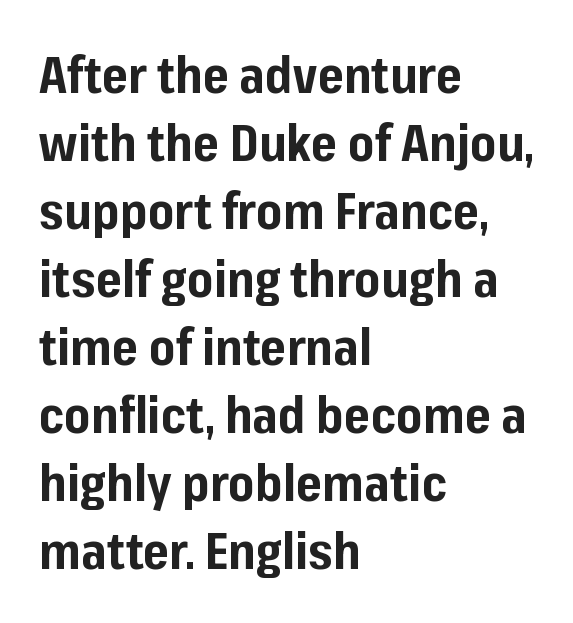
Q: Is the text bold? A: Yes.
Q: Is the text italic (slanted)? A: No, it is upright.
Q: Is the typeface a serif or a sans-serif typeface? A: Sans-serif.
Q: Is the text underlined? A: No.
Q: How is the paragraph aligned? A: Left-aligned.
Q: Is the spacing between letters normal or unusually wide? A: Normal.
Q: Is the spacing between lines tight, normal or loose? A: Normal.
Q: Width (condensed, normal, or wide)? A: Normal.
Q: Stroke contrast? A: Low.
Q: x-height? A: Medium.
Q: Monospaced? A: No.
